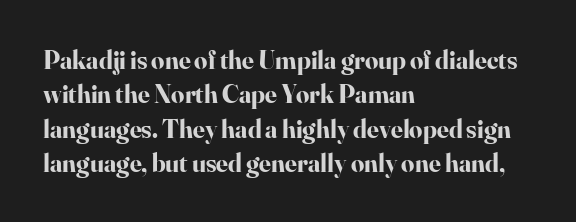
Words appear dense and cohesive because spacing is normal. Typeset ragged right — the left edge is the straight one. This sample keeps an unexceptional amount of space between lines. A clean baseline with only descenders dipping below it. Notice how thick the strokes are: this is what a full bold looks like. This is the regular roman posture of the typeface.
